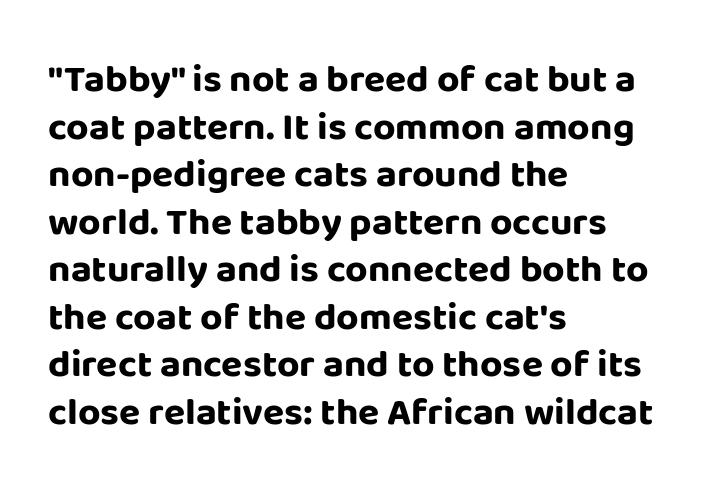
Words appear dense and cohesive because spacing is normal. Leftover space on each line is placed entirely after the last word. The area under the type is left untouched. Set as a true bold cut, around the 700 mark. Regarding serifs, this sample does without them.
